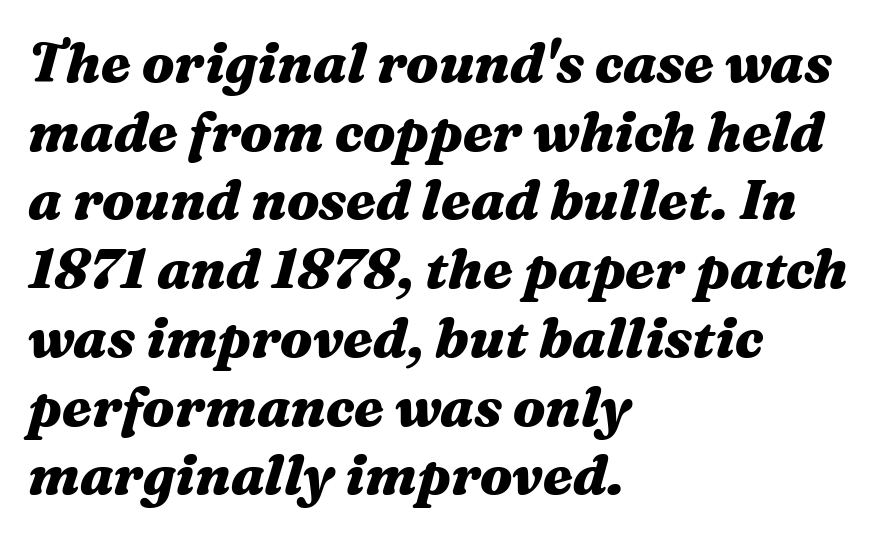
{"italic": "yes", "lean": "right", "slant_degrees": 16, "bold": "yes", "weight": "heavy", "width": "wide", "stroke_contrast": "medium", "x_height": "medium", "monospaced": "no", "underline": "no", "align": "left", "line_spacing": "normal", "line_spacing_ratio": 1.25, "letter_spacing": "normal", "letter_spacing_em": 0.0, "glyph_px": 55}
